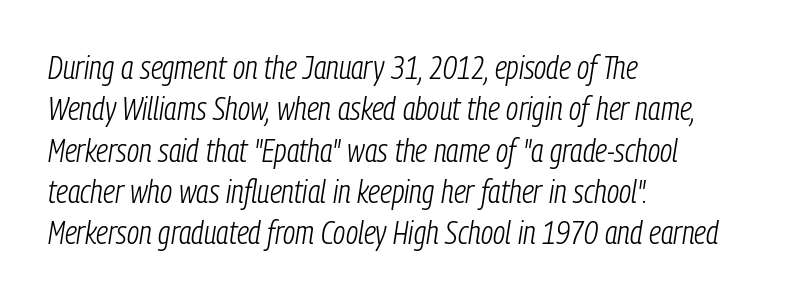
{"italic": "yes", "lean": "right", "slant_degrees": 9, "bold": "no", "weight": "light", "width": "condensed", "stroke_contrast": "low", "x_height": "medium", "monospaced": "no", "underline": "no", "align": "left", "line_spacing": "normal", "line_spacing_ratio": 1.29, "letter_spacing": "normal", "letter_spacing_em": 0.0, "glyph_px": 32}
